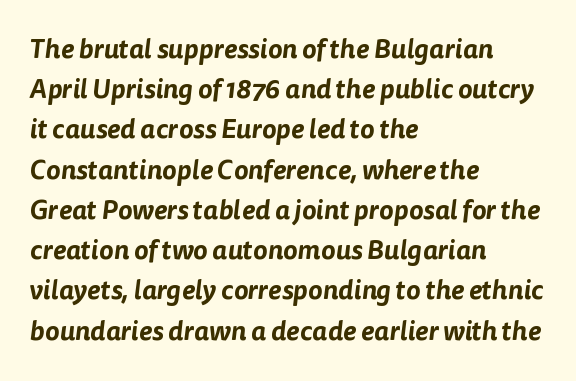
{"underline": "no", "align": "left", "line_spacing": "normal", "line_spacing_ratio": 1.49, "letter_spacing": "normal", "letter_spacing_em": 0.0, "glyph_px": 27}
